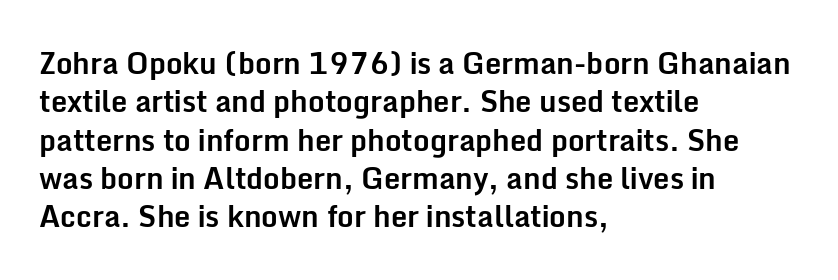
Q: Is the text bold? A: Yes.
Q: Is the text italic (slanted)? A: No, it is upright.
Q: Is the typeface a serif or a sans-serif typeface? A: Sans-serif.
Q: Is the text underlined? A: No.
Q: How is the paragraph aligned? A: Left-aligned.
Q: Is the spacing between letters normal or unusually wide? A: Normal.
Q: Is the spacing between lines tight, normal or loose? A: Normal.
Q: Width (condensed, normal, or wide)? A: Normal.
Q: Stroke contrast? A: Low.
Q: x-height? A: Medium.
Q: Monospaced? A: No.
